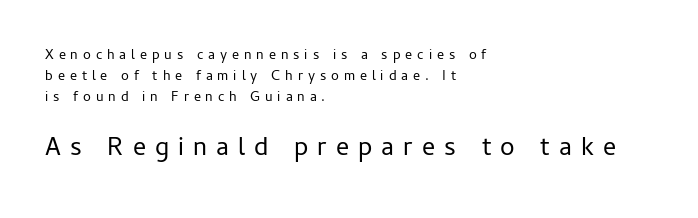
Q: Is the text bold? A: No.
Q: Is the text italic (slanted)? A: No, it is upright.
Q: Is the text underlined? A: No.
Q: How is the paragraph aligned? A: Left-aligned.
Q: Is the spacing between letters normal or unusually wide? A: Unusually wide.
Q: Is the spacing between lines tight, normal or loose? A: Normal.
Q: Which block of text is set in a larger size, the first (top) or the second (bottom)? A: The second (bottom) one.
